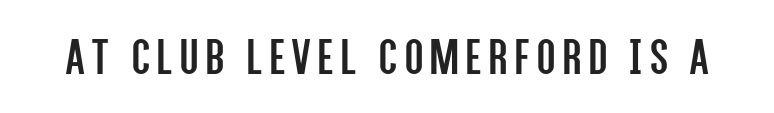
Q: Is the text bold? A: No.
Q: Is the text italic (slanted)? A: No, it is upright.
Q: Is the typeface a serif or a sans-serif typeface? A: Sans-serif.
Q: Is the text underlined? A: No.
Q: Width (condensed, normal, or wide)? A: Condensed.
Q: Stroke contrast? A: Low.
Q: x-height? A: Large.
Q: Monospaced? A: No.
